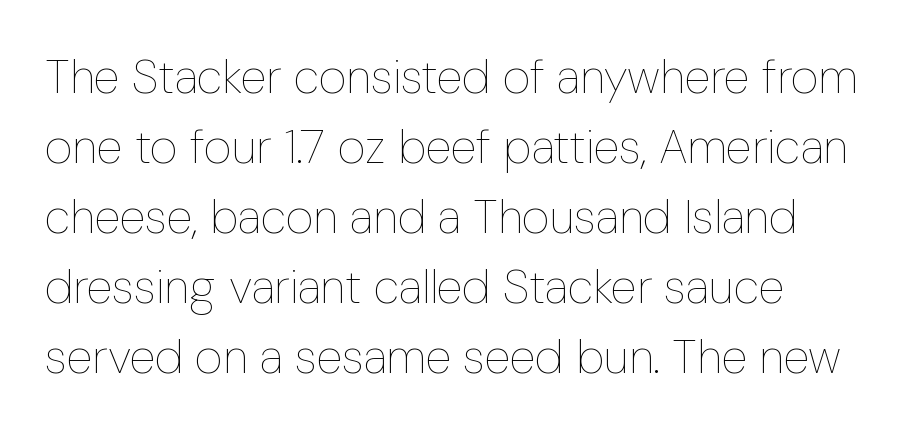
The image shows 48 px thin, condensed type, upright; set normal line spacing (1.46x), normal letter spacing, not underlined; low stroke contrast and a medium x-height.
